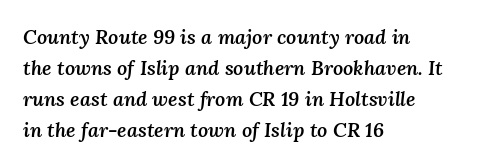
Reading down the block, your eye returns to a fixed left position each line. The space beneath each line is pristine and unruled. I'd describe the lettering as semibold — firm but not a full bold. A typesetter would call this leading conventional body-copy spacing. The passage shown has conventional tracking throughout.
